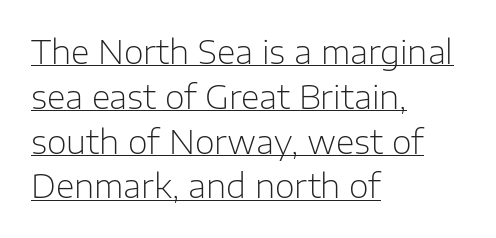
Students, observe: this is what conventionally led text looks like. Varying glyph widths throughout — classic text-font behaviour. Horizontal alignment here is leftward, the default for most running prose. Each line of the rendering has a horizontal stroke beneath the glyphs. The cut favours lightness, reaching ordinary text weight at its darkest. This sample uses a sans-serif face.
